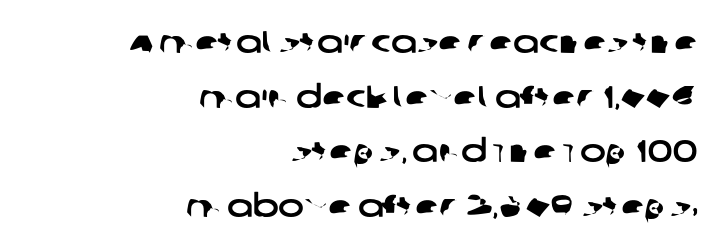
{"serif": "no", "width": "wide", "stroke_contrast": "low", "x_height": "large", "monospaced": "no", "underline": "no", "align": "right", "line_spacing_ratio": 1.76, "letter_spacing": "normal", "letter_spacing_em": 0.0, "glyph_px": 31}
